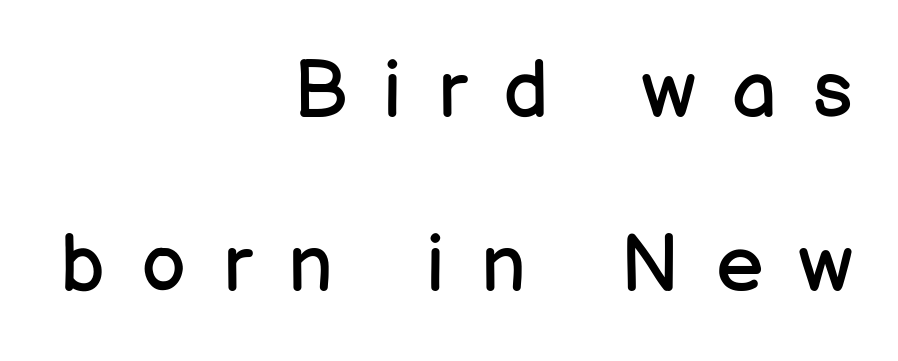
{"serif": "no", "italic": "no", "bold": "no", "weight": "regular", "width": "normal", "stroke_contrast": "low", "x_height": "medium", "monospaced": "no", "underline": "no", "align": "right", "line_spacing": "loose", "line_spacing_ratio": 2.18, "letter_spacing": "wide", "letter_spacing_em": 0.45, "glyph_px": 80}
